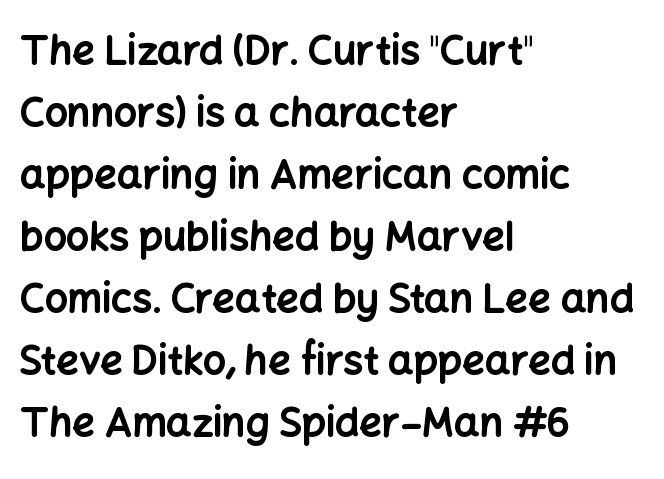
{"serif": "no", "italic": "no", "bold": "yes", "weight": "bold", "width": "normal", "stroke_contrast": "low", "x_height": "medium", "monospaced": "no", "underline": "no", "align": "left", "line_spacing": "normal", "line_spacing_ratio": 1.55, "letter_spacing": "normal", "letter_spacing_em": 0.0, "glyph_px": 40}
